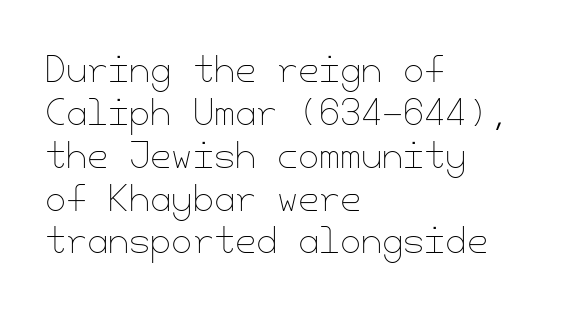
Unlike italic type, these characters show no tilt at all. The face looks like a standard text weight, possibly lighter. In CSS terms this would be text-align: left. In terms of leading, this rendering sits right in the middle. Nobody drew a line under any word here.
